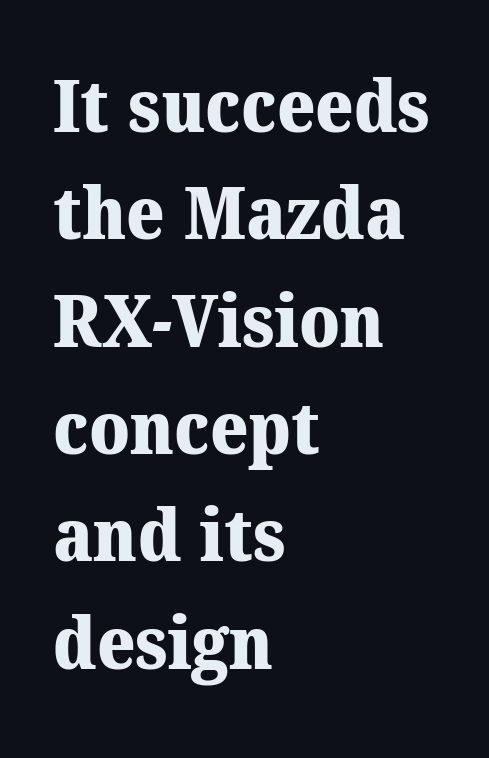
The image shows 73 px heavy serif type; set left-aligned, normal line spacing (1.47x), normal letter spacing, not underlined; medium stroke contrast and a medium x-height.
